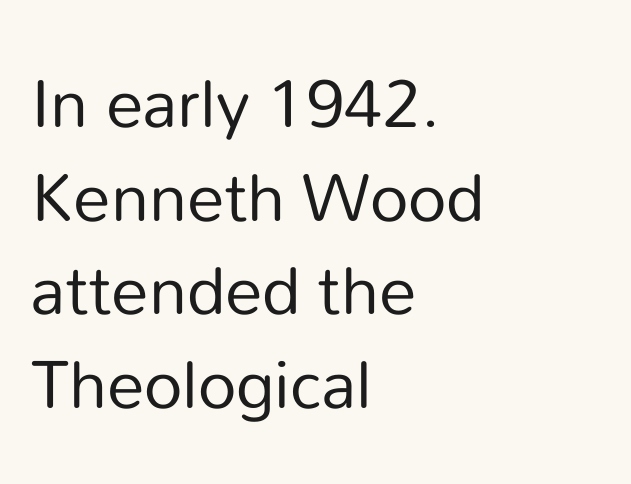
{"serif": "no", "italic": "no", "bold": "no", "weight": "regular", "width": "normal", "stroke_contrast": "low", "x_height": "medium", "monospaced": "no", "underline": "no", "align": "left", "line_spacing": "normal", "line_spacing_ratio": 1.25, "letter_spacing": "normal", "letter_spacing_em": 0.0, "glyph_px": 75}
